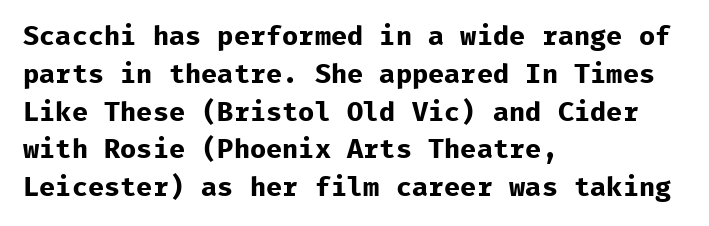
Line spacing here is normal. The baseline area is clear. This sample uses an upright cut, with every glyph sitting square on the baseline. These lines keep a tight, regular rhythm from letter to letter. Line beginnings align vertically; line endings do not.
